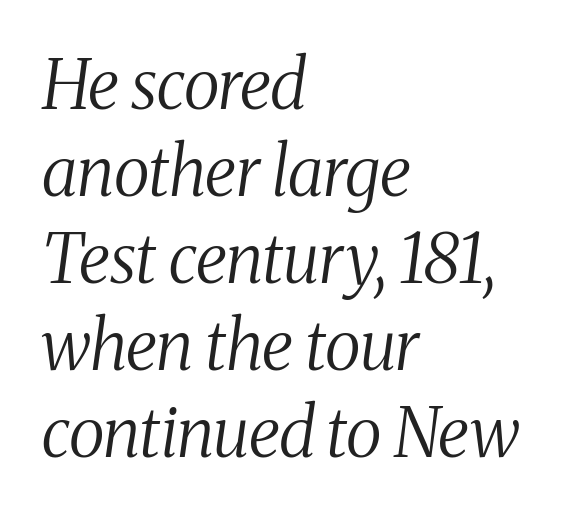
The setting favours the left margin, as ordinary paragraphs usually do. Varying glyph widths throughout — classic text-font behaviour. The typography opts for an oblique posture over an upright one. The cut favours lightness, reaching ordinary text weight at its darkest.
